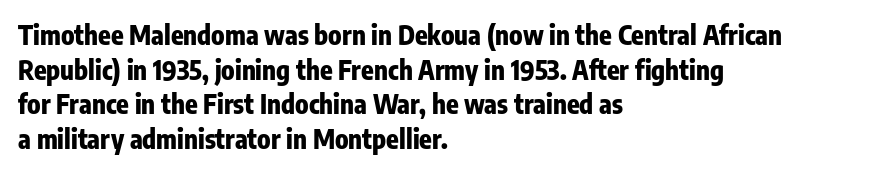
The image shows 26 px bold type, upright; set left-aligned, normal line spacing (1.33x), normal letter spacing, not underlined.
